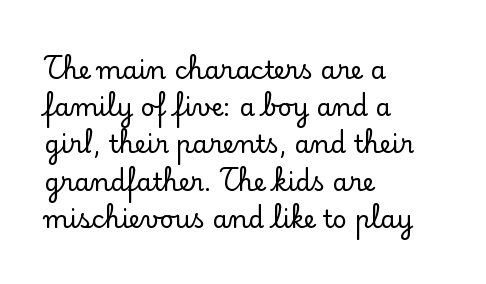
Q: Is the text italic (slanted)? A: No, it is upright.
Q: Is the text underlined? A: No.
Q: How is the paragraph aligned? A: Left-aligned.
Q: Is the spacing between letters normal or unusually wide? A: Normal.
Q: Is the spacing between lines tight, normal or loose? A: Normal.
